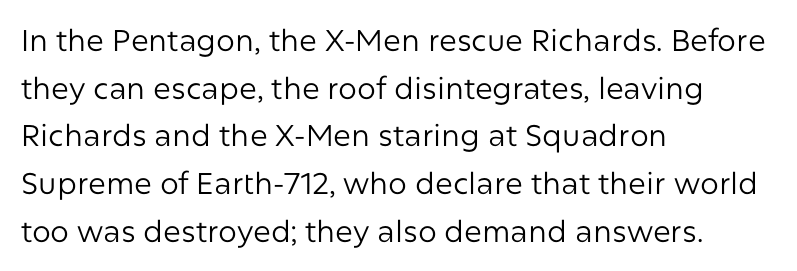
The image shows 30 px regular-weight sans-serif type, upright; set left-aligned, normal line spacing (1.59x), normal letter spacing, not underlined; low stroke contrast and a medium x-height.
